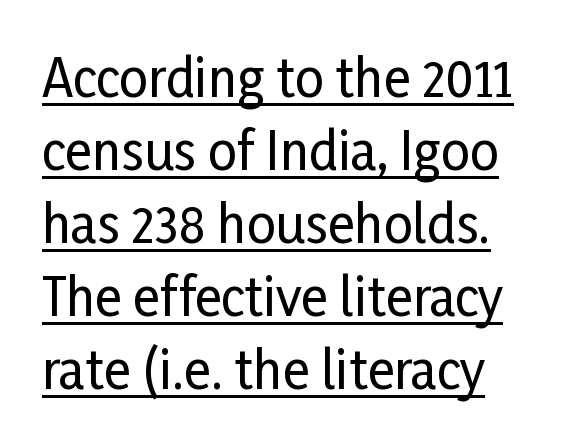
The paragraph has a hard left edge and a soft right edge. Designer's note — italics off, roman on. Is this a fixed-width face? No — the glyphs have proportional, varying widths. Type style note: lacks serifs. Underlined type. Leading: standard.
